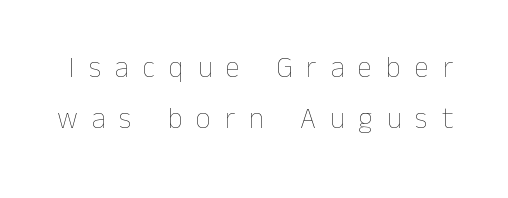
{"italic": "no", "bold": "no", "weight": "thin", "width": "normal", "stroke_contrast": "low", "x_height": "medium", "monospaced": "no", "underline": "no", "line_spacing_ratio": 1.77, "letter_spacing": "wide", "letter_spacing_em": 0.48, "glyph_px": 29}
